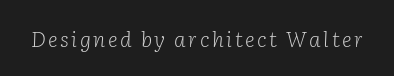
No word sits above an underline. The text carries the slant typical of an italic or oblique font. No chunkiness to these letters — they're not bold.
